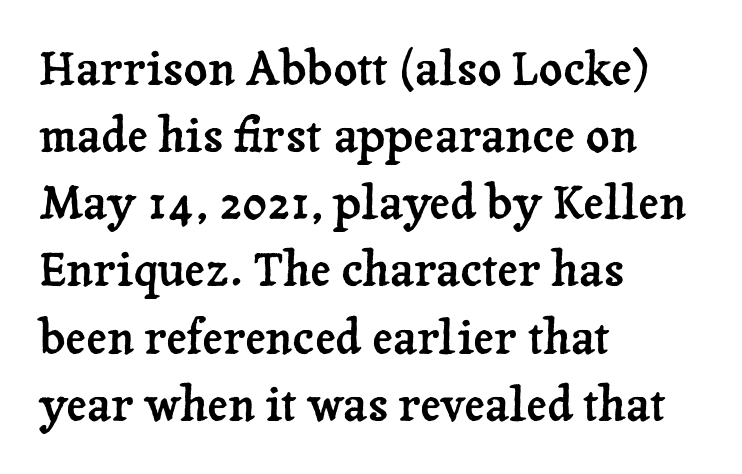
{"serif": "yes", "italic": "no", "width": "normal", "stroke_contrast": "low", "x_height": "medium", "monospaced": "no", "underline": "no", "align": "left", "line_spacing": "normal", "line_spacing_ratio": 1.46, "letter_spacing": "normal", "letter_spacing_em": 0.0, "glyph_px": 46}
